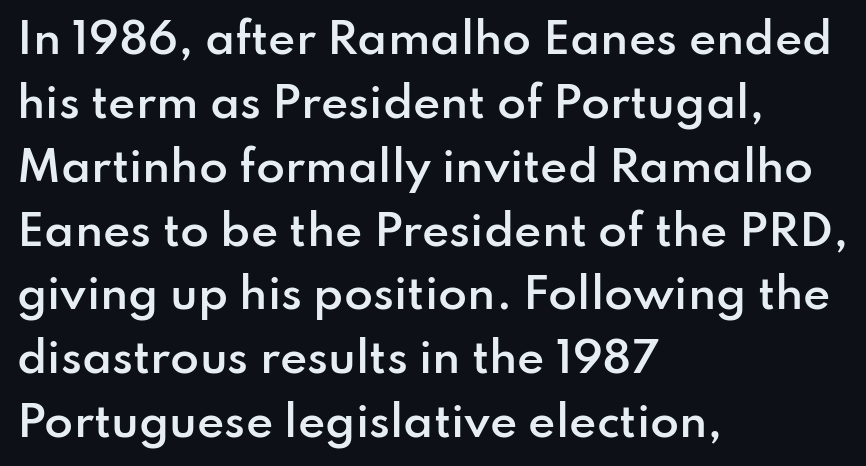
Q: Is the text bold? A: Semi-bold.
Q: Is the text italic (slanted)? A: No, it is upright.
Q: Is the typeface a serif or a sans-serif typeface? A: Sans-serif.
Q: Is the text underlined? A: No.
Q: How is the paragraph aligned? A: Left-aligned.
Q: Is the spacing between letters normal or unusually wide? A: Normal.
Q: Is the spacing between lines tight, normal or loose? A: Normal.
Q: Width (condensed, normal, or wide)? A: Normal.
Q: Stroke contrast? A: Low.
Q: x-height? A: Small.
Q: Monospaced? A: No.
